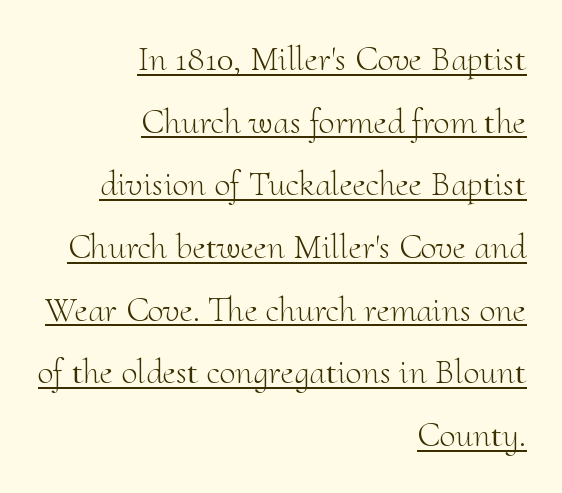
You can tell it's not italic because the verticals are truly vertical. Descenders here cross a horizontal rule under the line. Layout note: lines flush right. Compared with typical body copy, the letter spacing here is the same.
